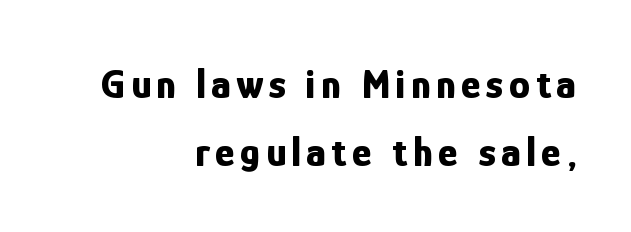
{"serif": "no", "italic": "no", "bold": "yes", "weight": "bold", "width": "condensed", "stroke_contrast": "low", "x_height": "medium", "monospaced": "no", "underline": "no", "align": "right", "line_spacing": "normal", "line_spacing_ratio": 1.61, "glyph_px": 42}
